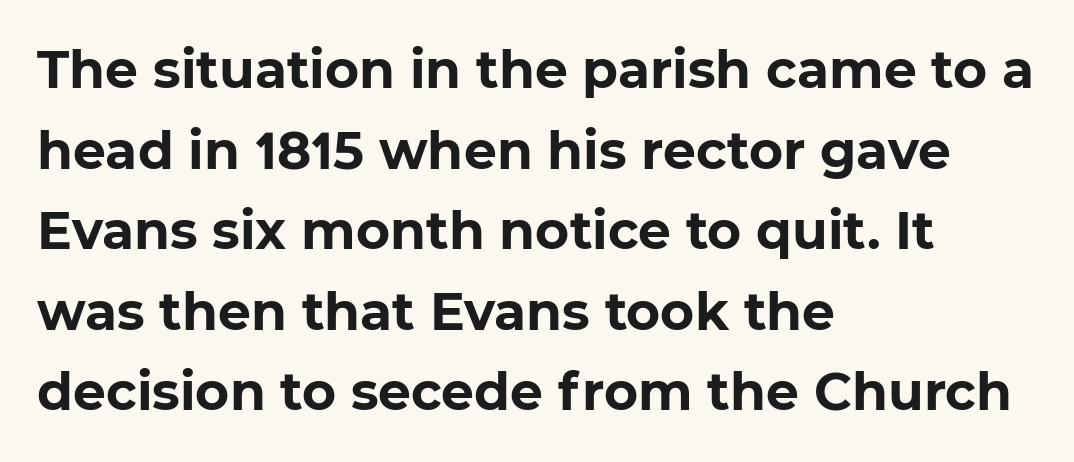
The image shows 52 px bold sans-serif type; set left-aligned, normal line spacing (1.55x), normal letter spacing, not underlined; low stroke contrast and a medium x-height.
